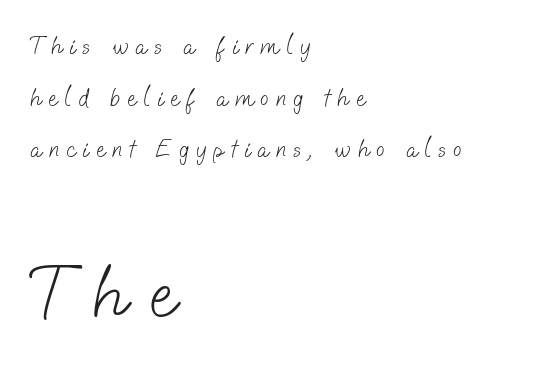
{"serif": "no", "bold": "no", "weight": "light", "width": "normal", "stroke_contrast": "low", "x_height": "small", "monospaced": "no", "underline": "no", "align": "left", "line_spacing": "loose", "line_spacing_ratio": 2.07, "letter_spacing": "wide", "letter_spacing_em": 0.29, "larger_block": "second", "size_ratio": 3.04, "glyph_px": 76}
